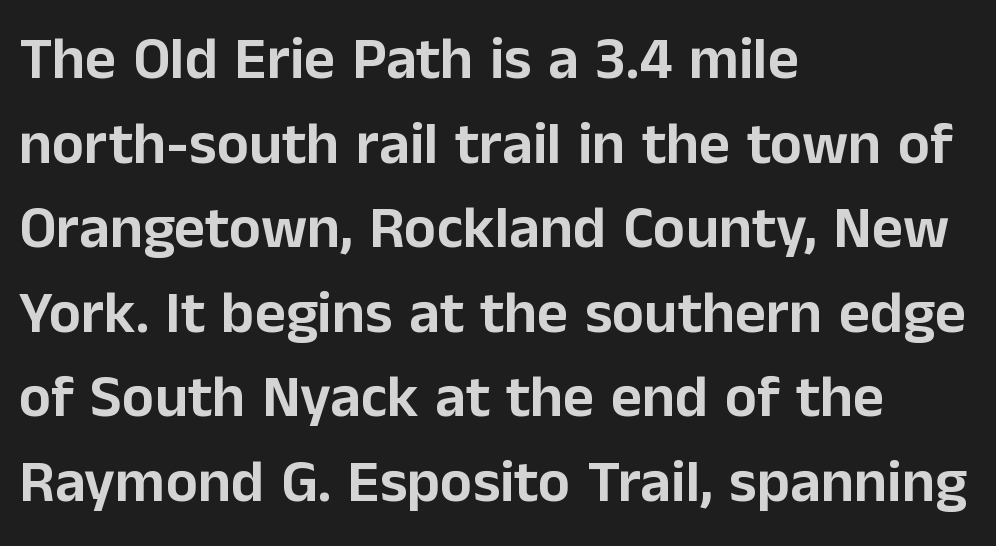
The image shows 60 px sans-serif type, upright; set left-aligned, normal line spacing (1.41x), normal letter spacing, not underlined; low stroke contrast and a medium x-height.
